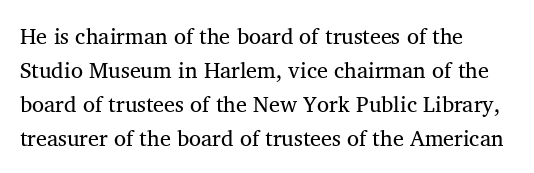
The passage shown is not underscored anywhere. Caption: face not bold, strokes unweighted. Tracking value appears to be zero — textbook default spacing. Leading: standard. The rag falls on the right side of this text block.
